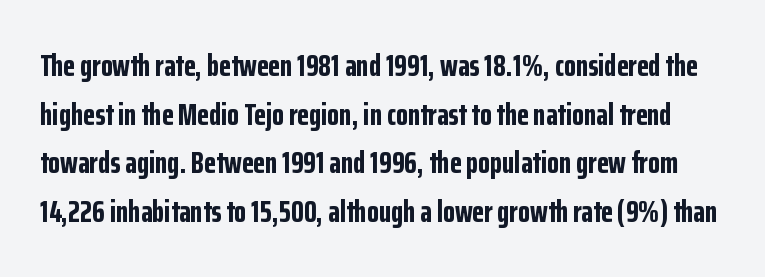
The image shows 31 px bold, condensed sans-serif type, upright; set normal line spacing (1.57x), normal letter spacing, not underlined; low stroke contrast and a medium x-height.
